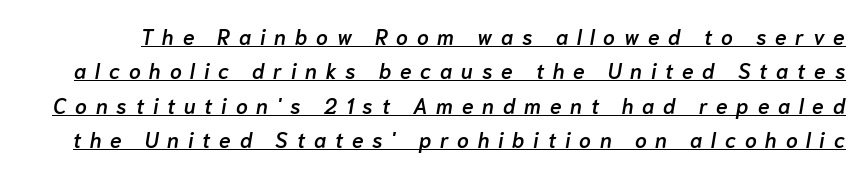
Q: Is the text bold? A: Semi-bold.
Q: Is the text italic (slanted)? A: Yes, it leans right by about 10 degrees.
Q: Is the text underlined? A: Yes.
Q: Is the spacing between letters normal or unusually wide? A: Unusually wide.
Q: Is the spacing between lines tight, normal or loose? A: Normal.
